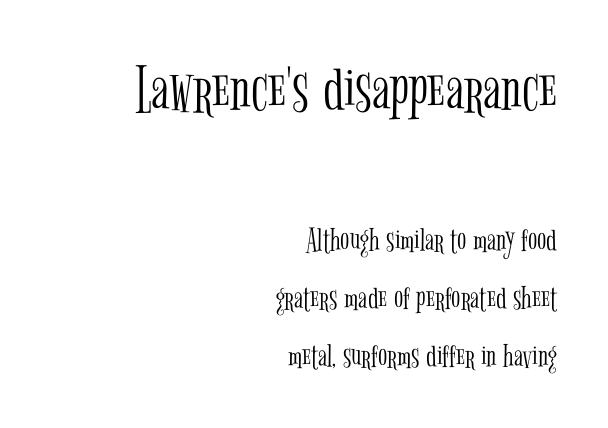
Top chunk: large. Bottom chunk: small. The rendering uses a moderate line-height, typical for paragraphs. Nothing unusual about the tracking: characters are spaced as the font intends. Glance below the letters and you will spot only blank space. Nothing heavy about these letters — not bold at all. The paragraph shown leans on its right margin.
